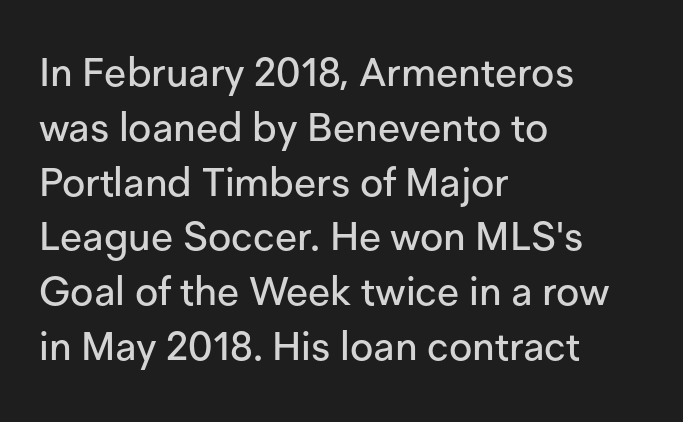
{"serif": "no", "italic": "no", "width": "normal", "stroke_contrast": "low", "x_height": "medium", "monospaced": "no", "underline": "no", "align": "left", "line_spacing": "normal", "line_spacing_ratio": 1.37, "letter_spacing": "normal", "letter_spacing_em": 0.0, "glyph_px": 40}
